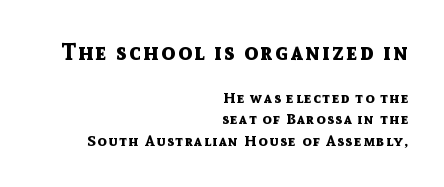
The image shows 23 px bold type, upright; set right-aligned, normal line spacing (1.42x), not underlined; the first (top) block is 1.53x larger.
